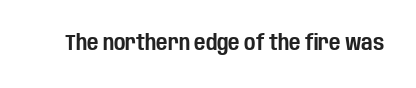
The image shows 22 px text type, upright; set normal letter spacing, not underlined.
